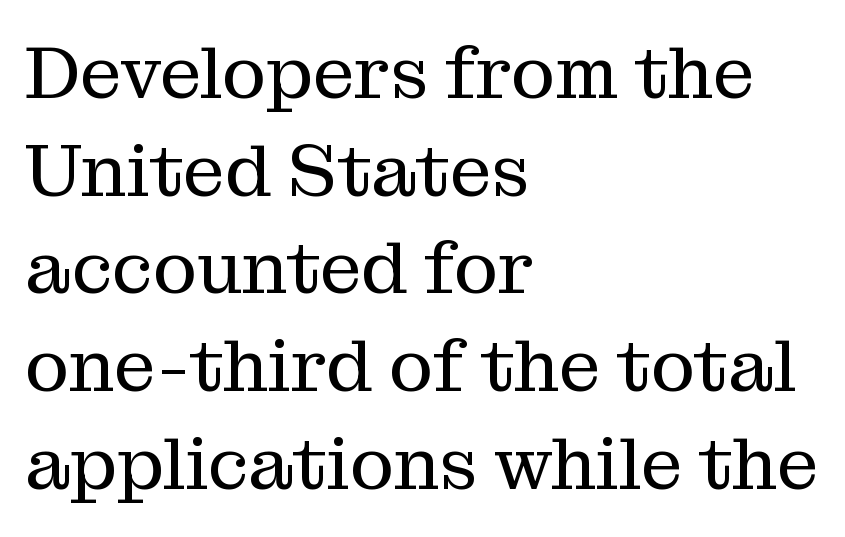
Q: Is the text bold? A: No.
Q: Is the text italic (slanted)? A: No, it is upright.
Q: Is the typeface a serif or a sans-serif typeface? A: Serif.
Q: Is the text underlined? A: No.
Q: How is the paragraph aligned? A: Left-aligned.
Q: Is the spacing between letters normal or unusually wide? A: Normal.
Q: Is the spacing between lines tight, normal or loose? A: Normal.
Q: Width (condensed, normal, or wide)? A: Normal.
Q: Stroke contrast? A: Medium.
Q: x-height? A: Medium.
Q: Monospaced? A: No.
